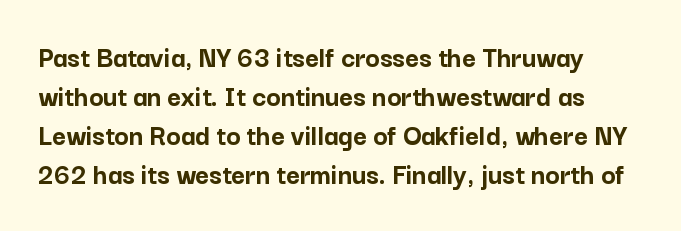
Q: Is the text bold? A: Yes.
Q: Is the text italic (slanted)? A: No, it is upright.
Q: Is the typeface a serif or a sans-serif typeface? A: Sans-serif.
Q: Is the text underlined? A: No.
Q: Is the spacing between letters normal or unusually wide? A: Normal.
Q: Is the spacing between lines tight, normal or loose? A: Normal.
Q: Width (condensed, normal, or wide)? A: Normal.
Q: Stroke contrast? A: Low.
Q: x-height? A: Medium.
Q: Monospaced? A: No.
